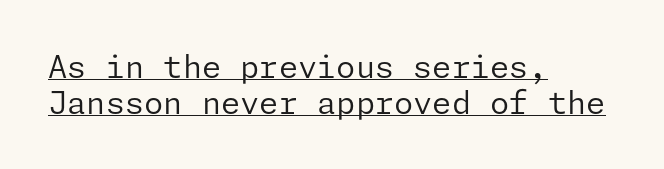
The horizontal fit of the characters is conventional and even. Ordinary non-slanted type is in use. Every row of glyphs begins at an identical x-position on the left. This rendering features underlined lettering. Font category for this specimen: sans-serif.
